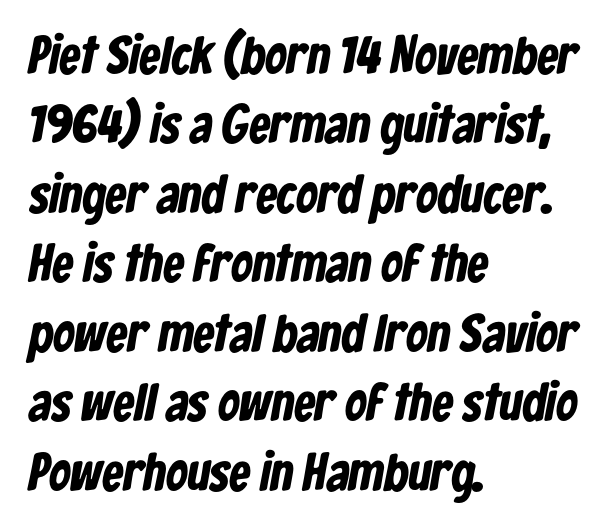
The image shows 53 px bold, condensed sans-serif type; set left-aligned, normal line spacing (1.31x), normal letter spacing, not underlined; low stroke contrast and a medium x-height.
